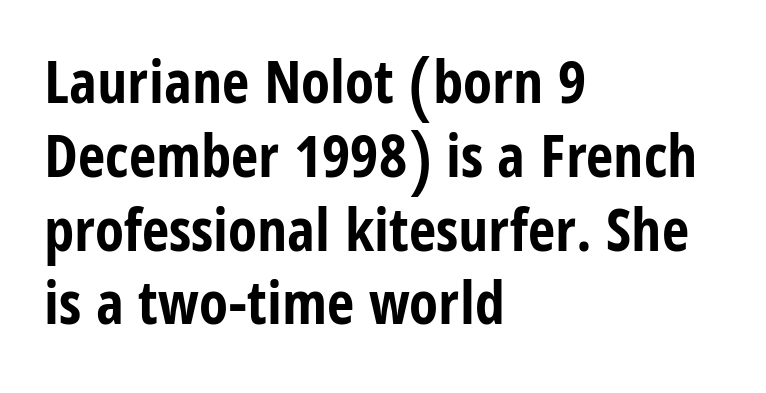
Q: Is the text bold? A: Yes.
Q: Is the text italic (slanted)? A: No, it is upright.
Q: Is the typeface a serif or a sans-serif typeface? A: Sans-serif.
Q: Is the text underlined? A: No.
Q: How is the paragraph aligned? A: Left-aligned.
Q: Is the spacing between letters normal or unusually wide? A: Normal.
Q: Width (condensed, normal, or wide)? A: Condensed.
Q: Stroke contrast? A: Low.
Q: x-height? A: Large.
Q: Monospaced? A: No.
